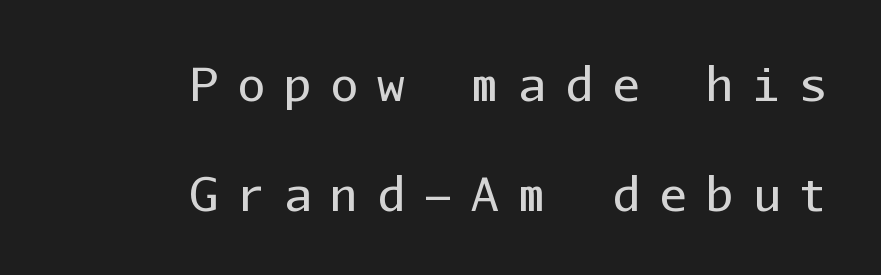
This sample has the even, mechanical cadence of fixed-width lettering. Descenders hang freely into open space. The letters stand straight up with perfectly vertical stems. Teacher's note: observe the even right margin — that is flush-right alignment.
